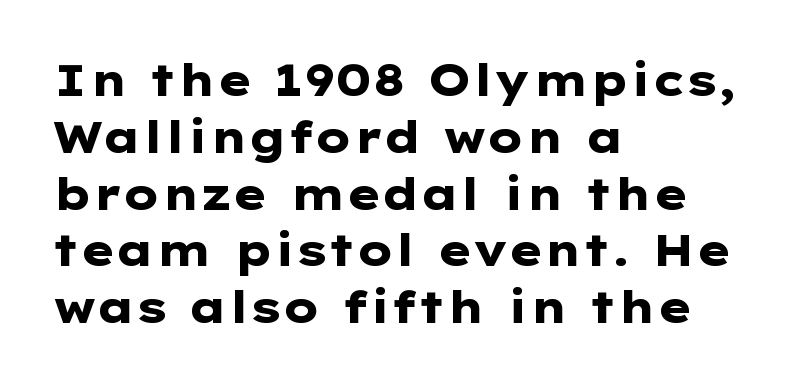
{"serif": "no", "italic": "no", "bold": "yes", "weight": "heavy", "width": "wide", "stroke_contrast": "low", "x_height": "medium", "monospaced": "no", "underline": "no", "align": "left", "line_spacing": "normal", "line_spacing_ratio": 1.29, "letter_spacing": "normal", "letter_spacing_em": 0.0, "glyph_px": 44}
